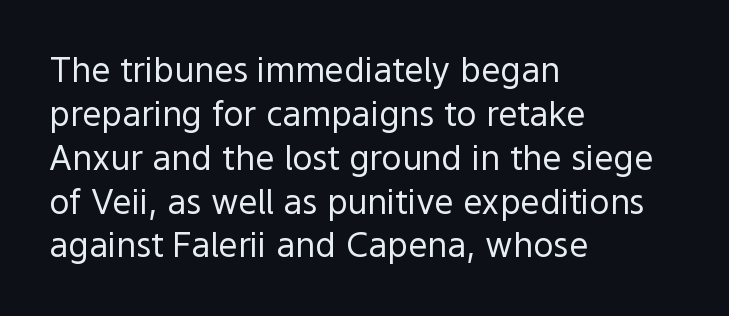
Q: Is the text bold? A: No.
Q: Is the text italic (slanted)? A: No, it is upright.
Q: Is the typeface a serif or a sans-serif typeface? A: Sans-serif.
Q: Is the text underlined? A: No.
Q: How is the paragraph aligned? A: Left-aligned.
Q: Is the spacing between letters normal or unusually wide? A: Normal.
Q: Is the spacing between lines tight, normal or loose? A: Normal.
Q: Width (condensed, normal, or wide)? A: Normal.
Q: x-height? A: Medium.
Q: Monospaced? A: No.
